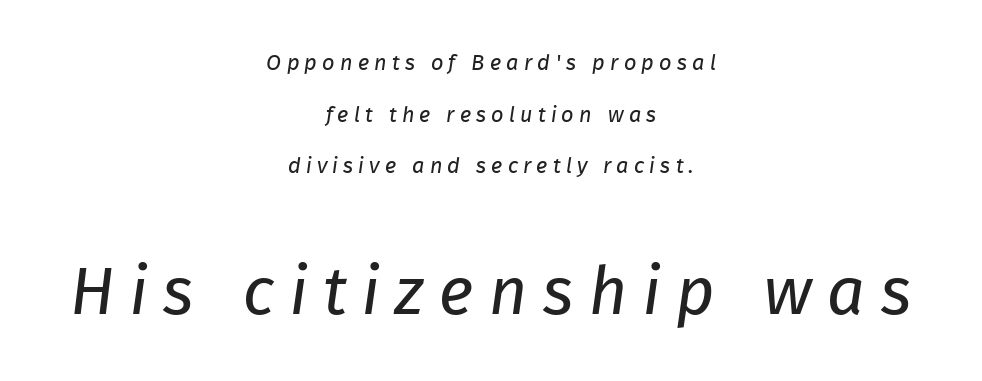
Q: Is the text bold? A: No.
Q: Is the typeface a serif or a sans-serif typeface? A: Sans-serif.
Q: Is the text underlined? A: No.
Q: How is the paragraph aligned? A: Centered.
Q: Is the spacing between letters normal or unusually wide? A: Unusually wide.
Q: Is the spacing between lines tight, normal or loose? A: Loose.
Q: Which block of text is set in a larger size, the first (top) or the second (bottom)? A: The second (bottom) one.
Q: Width (condensed, normal, or wide)? A: Normal.
Q: Stroke contrast? A: Low.
Q: x-height? A: Medium.
Q: Monospaced? A: No.
